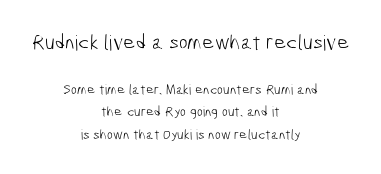
Q: Is the text bold? A: No.
Q: Is the text underlined? A: No.
Q: How is the paragraph aligned? A: Centered.
Q: Is the spacing between letters normal or unusually wide? A: Normal.
Q: Is the spacing between lines tight, normal or loose? A: Normal.
Q: Which block of text is set in a larger size, the first (top) or the second (bottom)? A: The first (top) one.
